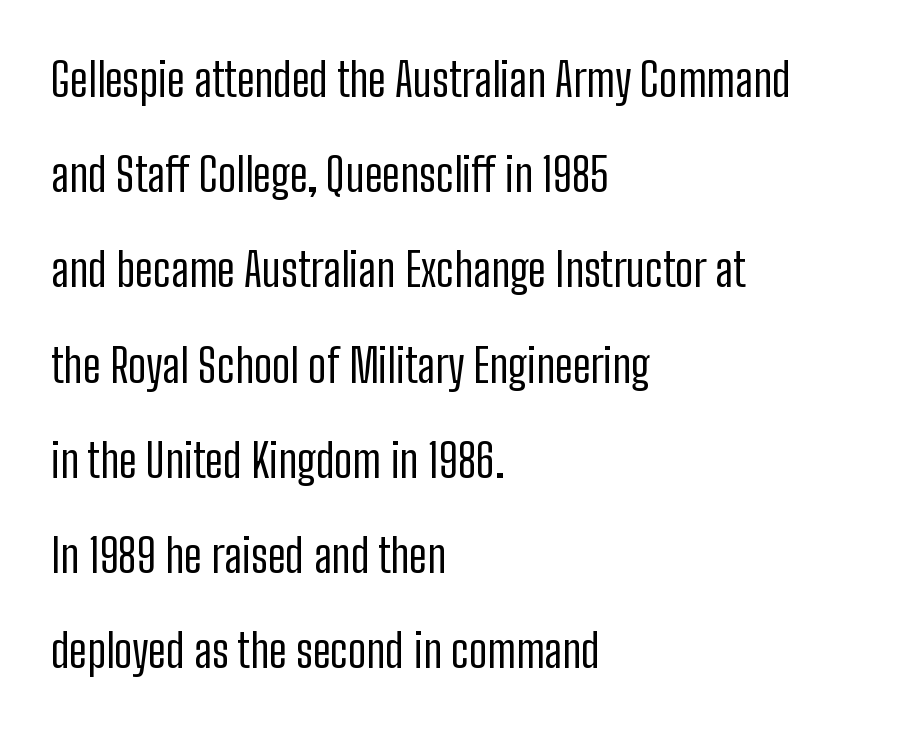
Bold? No — there's no thickening of the strokes. A typesetter would label this face a sans. Does the leading feel generous? Absolutely, it's lavish. Varying glyph widths throughout — classic text-font behaviour. The passage shown has conventional tracking throughout.
